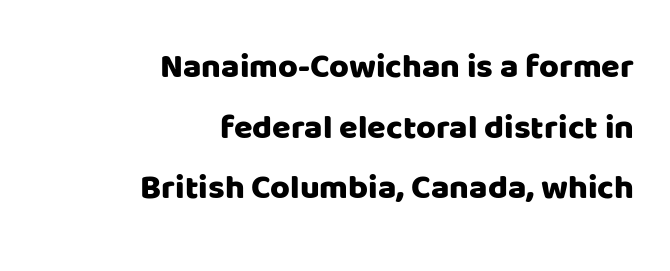
Q: Is the text italic (slanted)? A: No, it is upright.
Q: Is the typeface a serif or a sans-serif typeface? A: Sans-serif.
Q: Is the text underlined? A: No.
Q: How is the paragraph aligned? A: Right-aligned.
Q: Is the spacing between letters normal or unusually wide? A: Normal.
Q: Width (condensed, normal, or wide)? A: Normal.
Q: Stroke contrast? A: Low.
Q: x-height? A: Large.
Q: Monospaced? A: No.
